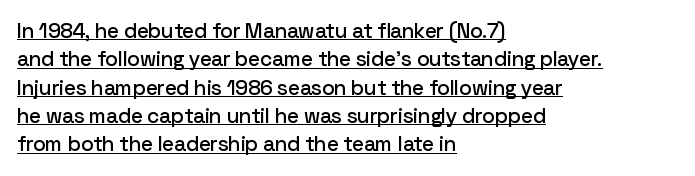
The passage is arranged the way most books set body copy — flush left. Is there much room between lines? A standard amount, neither cramped nor airy. Caption: lettering with a line underneath. These lines were composed using upright roman letters. Glyph-to-glyph distance matches everyday printed text.
